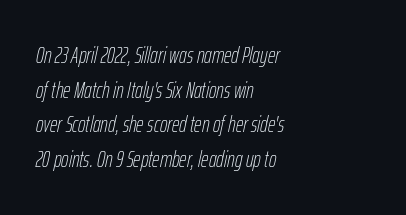
What stands out about the letter spacing? Nothing — it is the standard amount. The passage shown is not underscored anywhere. This sample keeps an unexceptional amount of space between lines. The text carries the slant typical of an italic or oblique font. Counters stay open thanks to moderate or lighter strokes. All the whitespace from short lines collects on the right.
